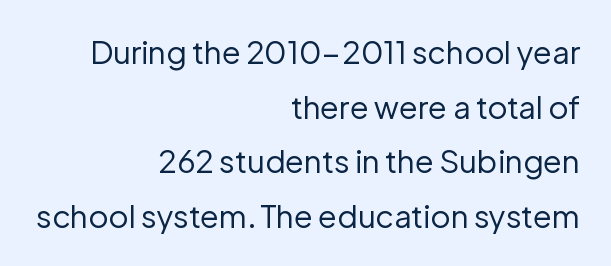
Q: Is the text bold? A: No.
Q: Is the text italic (slanted)? A: No, it is upright.
Q: Is the typeface a serif or a sans-serif typeface? A: Sans-serif.
Q: Is the text underlined? A: No.
Q: How is the paragraph aligned? A: Right-aligned.
Q: Is the spacing between letters normal or unusually wide? A: Normal.
Q: Width (condensed, normal, or wide)? A: Normal.
Q: Stroke contrast? A: Low.
Q: x-height? A: Medium.
Q: Monospaced? A: No.
